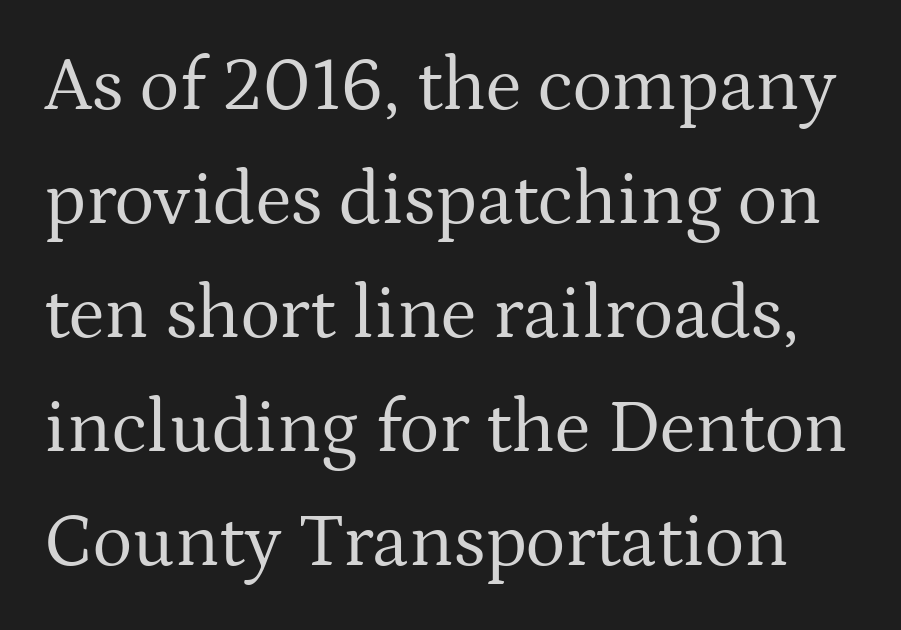
Q: Is the text bold? A: No.
Q: Is the text italic (slanted)? A: No, it is upright.
Q: Is the typeface a serif or a sans-serif typeface? A: Serif.
Q: Is the text underlined? A: No.
Q: Is the spacing between letters normal or unusually wide? A: Normal.
Q: Is the spacing between lines tight, normal or loose? A: Normal.
Q: Width (condensed, normal, or wide)? A: Normal.
Q: Stroke contrast? A: Medium.
Q: x-height? A: Medium.
Q: Monospaced? A: No.
